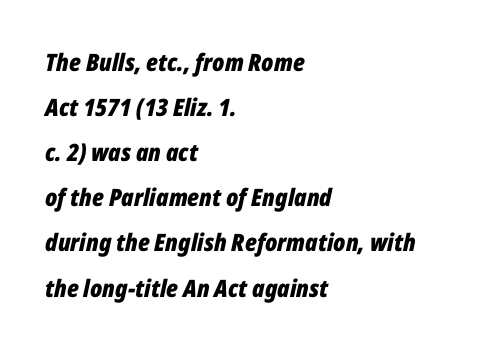
The face used here has a pronounced slope to its letters. Visually the block forms a straight wall on the left and a jagged coastline on the right. As a designer I'd log this as weight 700, bold. The gaps between neighbouring characters are ordinary and unremarkable.
